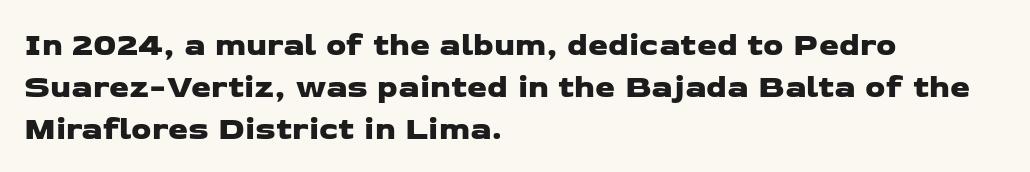
Check the space under the baseline: it is left empty. The letters advance in unequal steps, a hallmark of proportional type. Leading matches the norm, producing a regular column. In terms of letterform style, serifs are entirely absent. Alignment: flush left.
